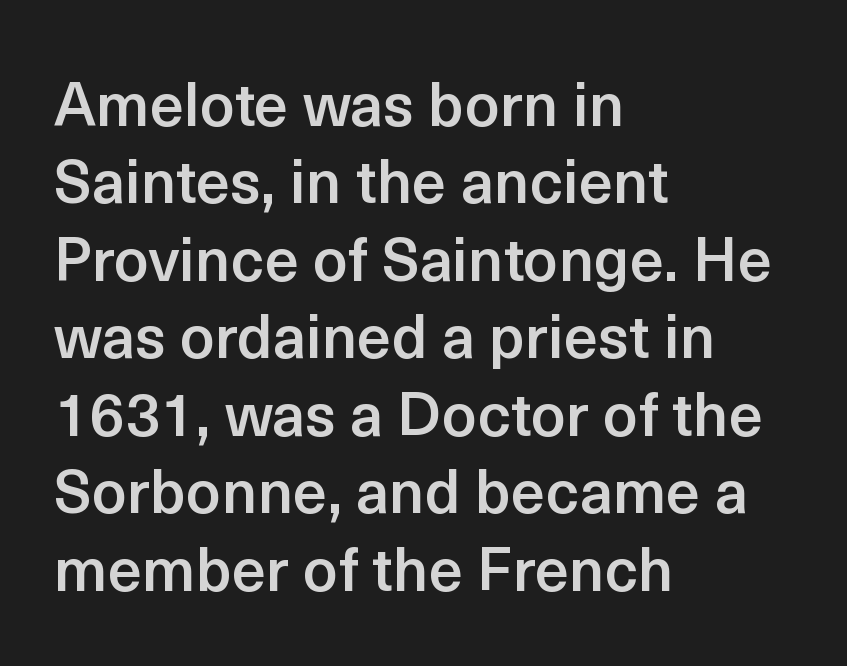
{"serif": "no", "italic": "no", "bold": "semi", "weight": "semibold", "width": "normal", "x_height": "medium", "monospaced": "no", "underline": "no", "align": "left", "line_spacing": "normal", "line_spacing_ratio": 1.27, "letter_spacing": "normal", "letter_spacing_em": 0.0, "glyph_px": 61}
